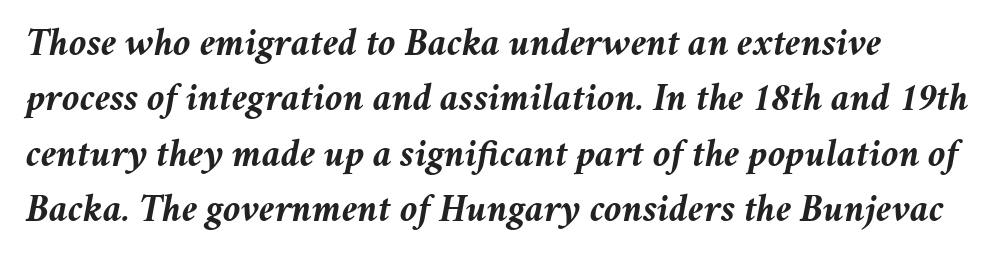
Q: Is the text bold? A: Yes.
Q: Is the text italic (slanted)? A: Yes, it leans right by about 11 degrees.
Q: Is the text underlined? A: No.
Q: Is the spacing between letters normal or unusually wide? A: Normal.
Q: Is the spacing between lines tight, normal or loose? A: Normal.
Q: Width (condensed, normal, or wide)? A: Normal.
Q: Stroke contrast? A: Medium.
Q: x-height? A: Medium.
Q: Monospaced? A: No.
